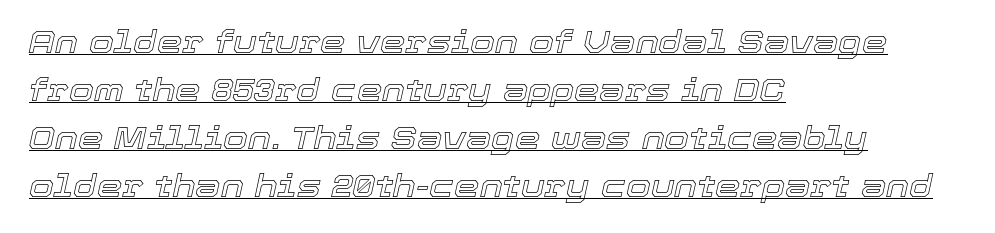
A classic flush-left, rag-right setting is used for this passage. Standard letterfit; no display-style spreading of the glyphs. Horizontal bands of white between lines are of average thickness. Underline: present.
